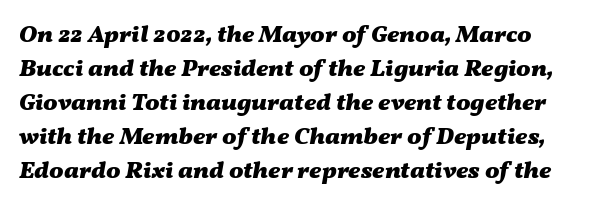
{"italic": "yes", "lean": "right", "slant_degrees": 11, "bold": "yes", "underline": "no", "line_spacing": "normal", "line_spacing_ratio": 1.42, "letter_spacing": "normal", "letter_spacing_em": 0.0, "glyph_px": 24}
